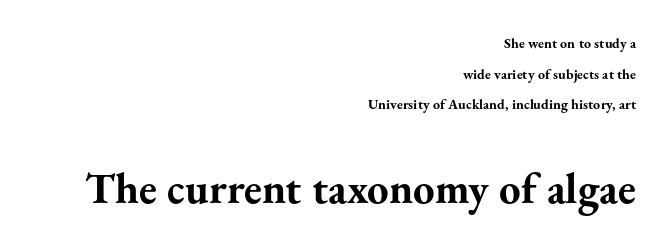
Note: smaller setting up top, larger setting below. This is serif lettering, the kind often seen in printed books. Horizontal bands of white between lines are thick stripes. When letters stand straight like this, we call the style roman or upright.
